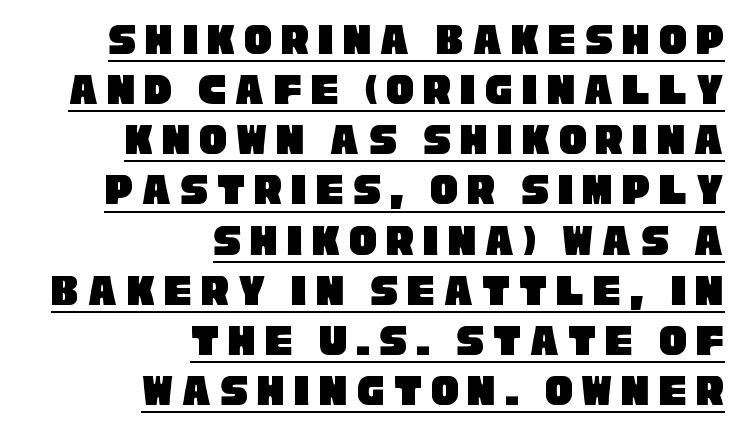
Q: Is the typeface a serif or a sans-serif typeface? A: Sans-serif.
Q: Is the text underlined? A: Yes.
Q: How is the paragraph aligned? A: Right-aligned.
Q: Is the spacing between lines tight, normal or loose? A: Tight.
Q: Width (condensed, normal, or wide)? A: Condensed.
Q: Stroke contrast? A: Low.
Q: x-height? A: Large.
Q: Monospaced? A: No.
